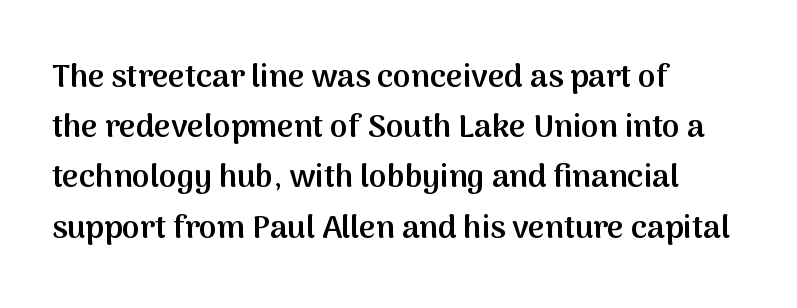
Ordinary non-slanted type is in use. Serif or sans? Sans — the stroke terminals are bare. The text block is weighted toward the left margin, trailing off unevenly rightward. The gap between lines stays unmarked. What weight is shown? A semibold, between regular and bold.
